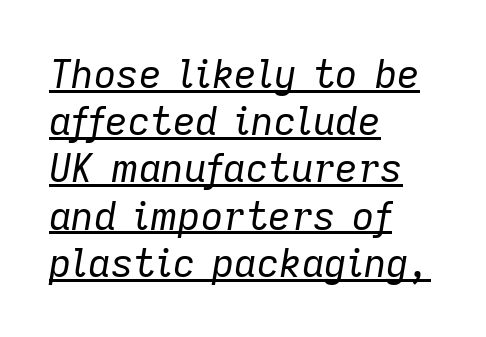
In CSS terms this would be text-align: left. The face looks like a standard text weight, possibly lighter. This sample has the flowing, uneven cadence of proportional lettering. You can tell it's italic because the verticals aren't actually vertical.
